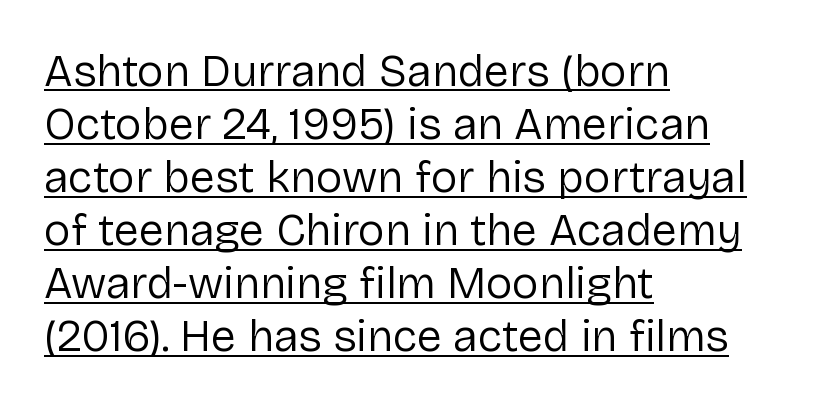
Q: Is the text bold? A: No.
Q: Is the text italic (slanted)? A: No, it is upright.
Q: Is the typeface a serif or a sans-serif typeface? A: Sans-serif.
Q: Is the text underlined? A: Yes.
Q: How is the paragraph aligned? A: Left-aligned.
Q: Is the spacing between letters normal or unusually wide? A: Normal.
Q: Width (condensed, normal, or wide)? A: Normal.
Q: Stroke contrast? A: Low.
Q: x-height? A: Medium.
Q: Monospaced? A: No.
